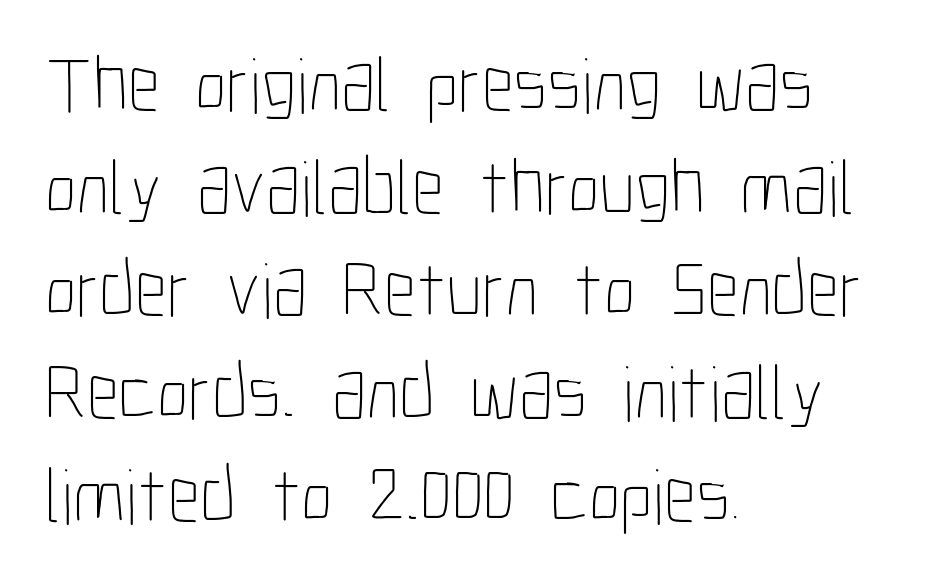
The font is comparable to plain body text, perhaps lighter. Leading matches the norm, producing a regular column. Varying glyph widths throughout — classic text-font behaviour. You can tell it's not italic because the verticals are truly vertical. The glyphs are unaccompanied by any horizontal stroke below them. This rendering uses left alignment, leaving the right contour irregular.
